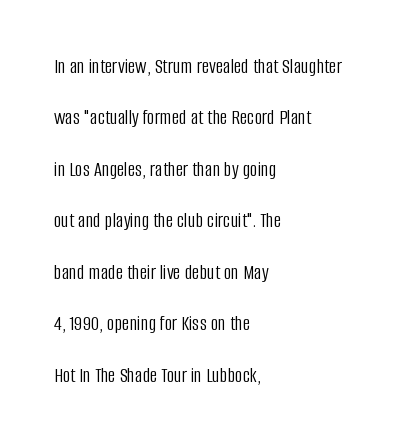
The image shows 21 px text type, upright; set left-aligned, loose line spacing (2.45x), normal letter spacing, not underlined.
